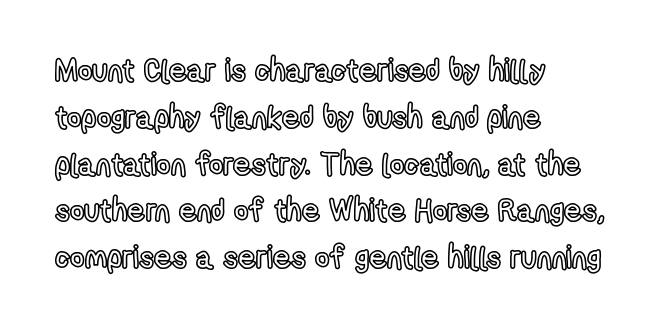
The image shows 31 px condensed type, upright; set left-aligned, normal line spacing (1.51x), normal letter spacing, not underlined; a medium x-height.
